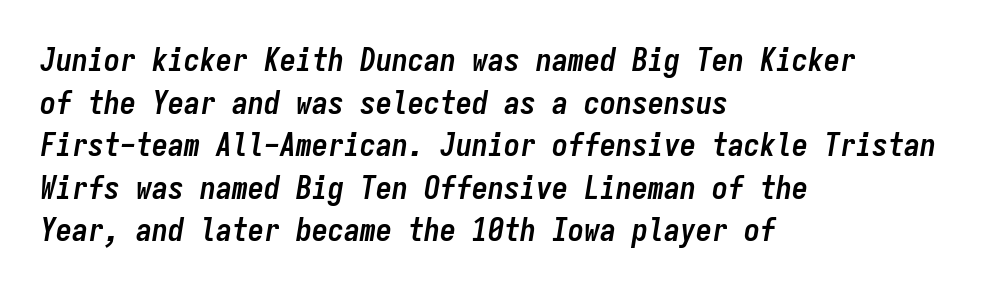
The image shows 32 px semibold, condensed type, italic (leaning right), monospaced; set left-aligned, normal line spacing (1.33x), normal letter spacing, not underlined; low stroke contrast and a medium x-height.
